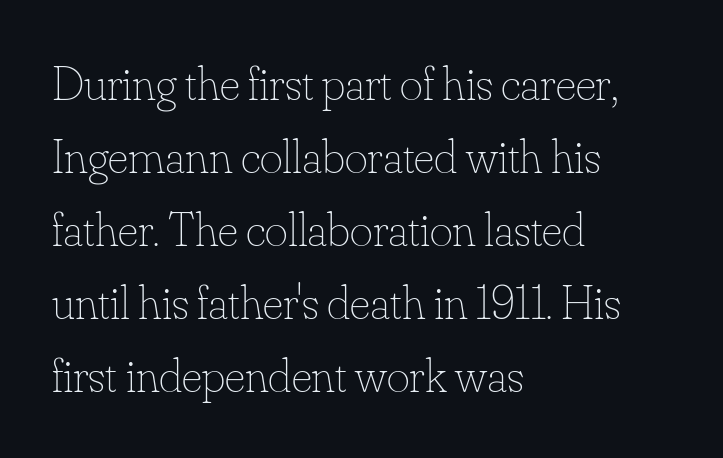
The image shows 49 px thin type, upright; set left-aligned, normal line spacing (1.49x), normal letter spacing, not underlined; low stroke contrast and a small x-height.
